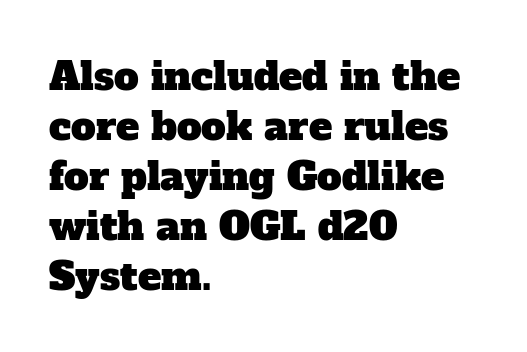
Q: Is the typeface a serif or a sans-serif typeface? A: Serif.
Q: Is the text underlined? A: No.
Q: How is the paragraph aligned? A: Left-aligned.
Q: Is the spacing between letters normal or unusually wide? A: Normal.
Q: Is the spacing between lines tight, normal or loose? A: Normal.
Q: Width (condensed, normal, or wide)? A: Normal.
Q: Stroke contrast? A: Low.
Q: x-height? A: Medium.
Q: Monospaced? A: No.
